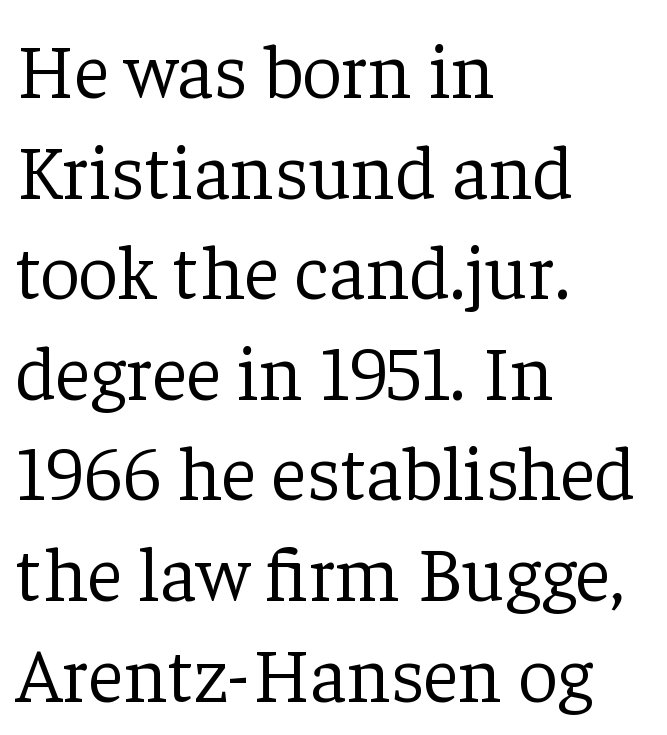
{"serif": "yes", "italic": "no", "bold": "no", "weight": "light", "width": "normal", "stroke_contrast": "low", "x_height": "medium", "monospaced": "no", "underline": "no", "align": "left", "line_spacing": "normal", "line_spacing_ratio": 1.29, "letter_spacing": "normal", "letter_spacing_em": 0.0, "glyph_px": 78}
